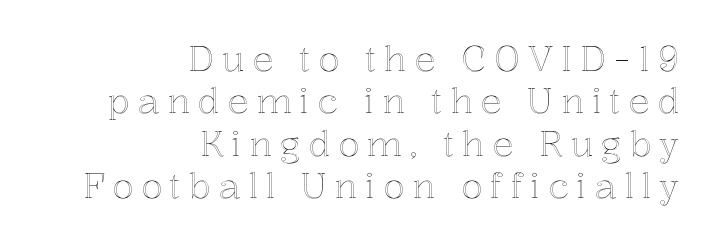
The image shows 35 px text type, upright; set right-aligned, line spacing 1.21x, unusually wide letter spacing (+0.22 em), not underlined; a medium x-height.
